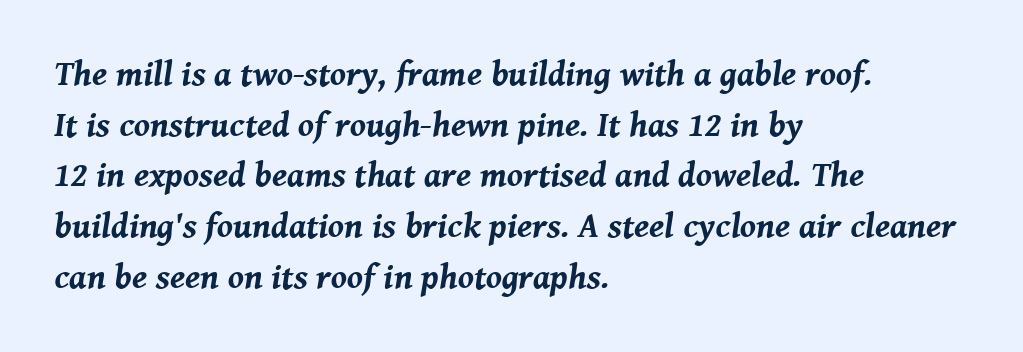
Q: Is the text bold? A: Yes.
Q: Is the text italic (slanted)? A: Yes, it leans right by about 8 degrees.
Q: Is the text underlined? A: No.
Q: How is the paragraph aligned? A: Left-aligned.
Q: Is the spacing between letters normal or unusually wide? A: Normal.
Q: Is the spacing between lines tight, normal or loose? A: Normal.
Q: Width (condensed, normal, or wide)? A: Normal.
Q: Stroke contrast? A: Medium.
Q: x-height? A: Medium.
Q: Monospaced? A: No.
